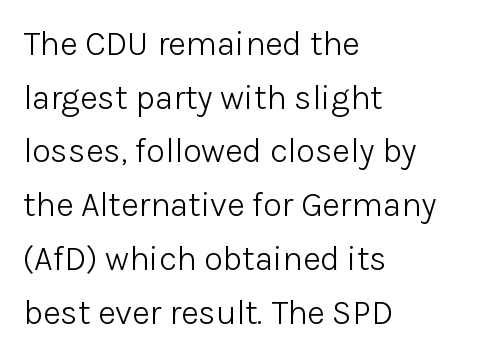
Lines of text with bare space underneath. The lettering holds an erect, upright posture throughout. A typesetter would label this face a sans. Caption: standard tracking, unaltered.
